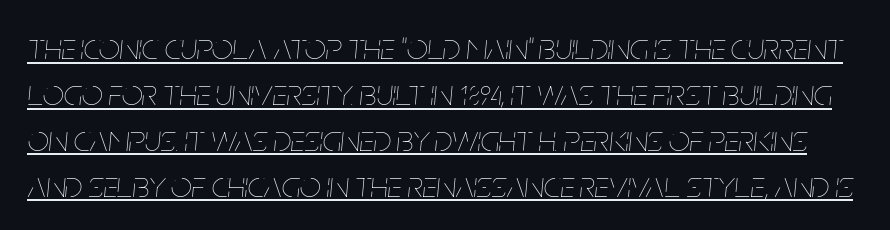
{"italic": "yes", "lean": "right", "slant_degrees": 5, "bold": "no", "weight": "thin", "width": "condensed", "stroke_contrast": "low", "x_height": "large", "monospaced": "no", "underline": "yes", "line_spacing_ratio": 1.24, "letter_spacing": "normal", "letter_spacing_em": 0.0, "glyph_px": 37}
